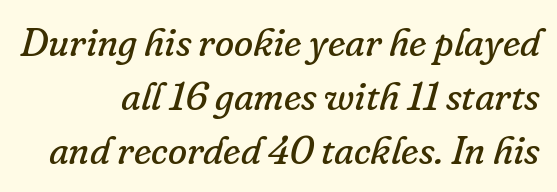
The image shows 39 px regular-weight serif type, italic (leaning right); set right-aligned, normal line spacing (1.39x), normal letter spacing, not underlined; low stroke contrast and a small x-height.
